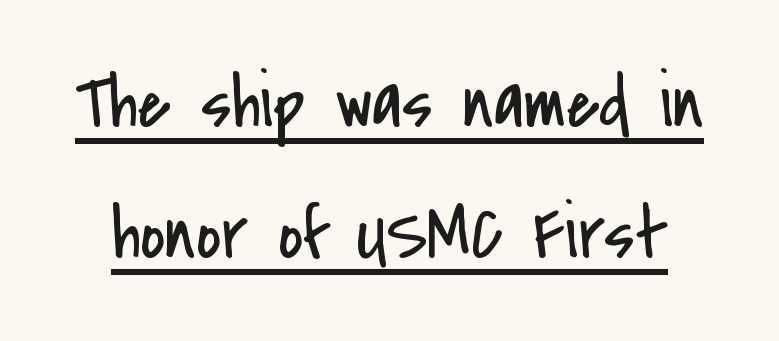
Q: Is the text bold? A: No.
Q: Is the text italic (slanted)? A: No, it is upright.
Q: Is the typeface a serif or a sans-serif typeface? A: Sans-serif.
Q: Is the text underlined? A: Yes.
Q: Is the spacing between letters normal or unusually wide? A: Normal.
Q: Width (condensed, normal, or wide)? A: Condensed.
Q: Stroke contrast? A: Low.
Q: x-height? A: Small.
Q: Monospaced? A: No.
